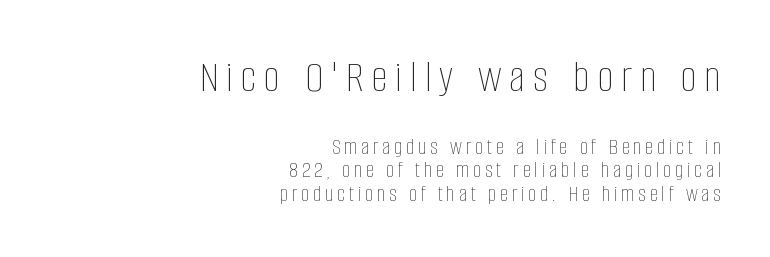
The image shows 46 px thin, condensed type, upright; set right-aligned, tight line spacing (1.02x), not underlined; the first (top) block is 2.0x larger; low stroke contrast and a large x-height.
